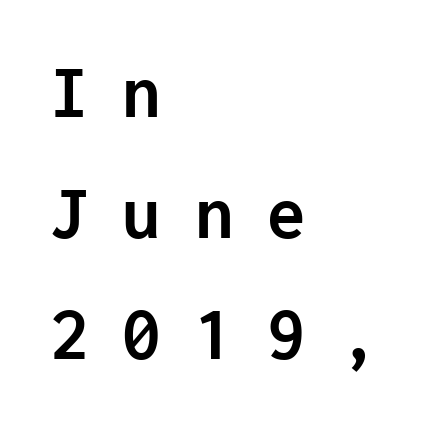
Rows of type keep a routine distance in the vertical direction. All the whitespace from short lines collects on the right. Does the lettering tilt? It doesn't — this is upright. The passage shown is not underscored anywhere.
